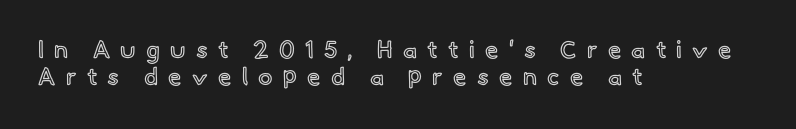
{"italic": "no", "underline": "no", "align": "left", "line_spacing": "tight", "line_spacing_ratio": 1.13, "letter_spacing": "wide", "letter_spacing_em": 0.43, "glyph_px": 24}
